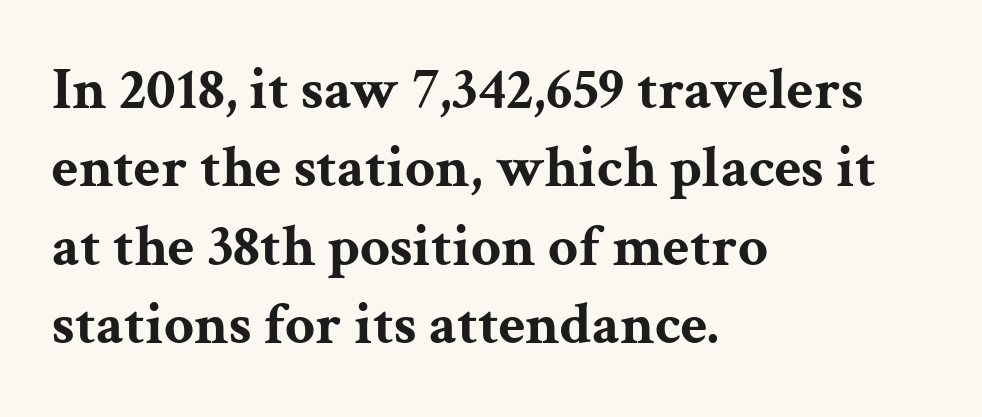
The image shows 59 px bold, wide serif type, upright; set left-aligned, normal line spacing (1.33x), normal letter spacing, not underlined; medium stroke contrast and a medium x-height.
